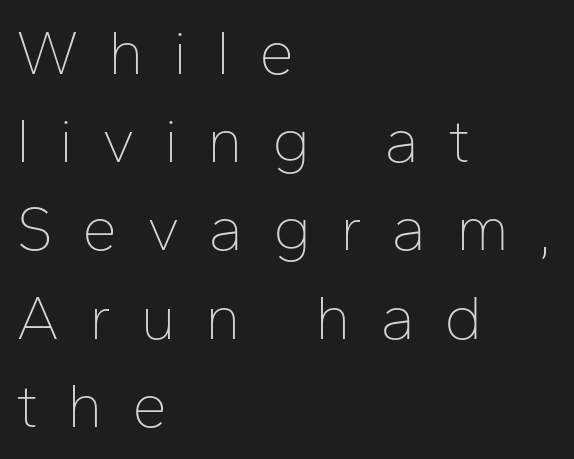
If you drew a ruler down the left edge, every line would touch it. Honestly, the row spacing looks completely unremarkable. Weight: in the light-to-regular range. The letters advance in unequal steps, a hallmark of proportional type. You can tell it's not italic because the verticals are truly vertical. Anything drawn beneath the words? Only blank space.
